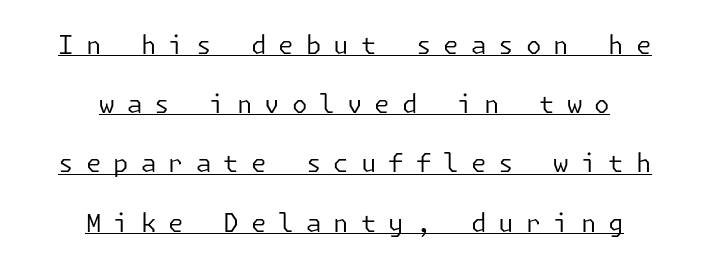
Every stem runs plumb, perpendicular to the baseline. The passage shown stacks its lines with a broad gap. The face looks like a standard text weight, possibly lighter. Is the letter spacing exaggerated? Yes — the characters are pushed far apart. Every word sits above its own underline. Typeset on center — no edge is straight.
